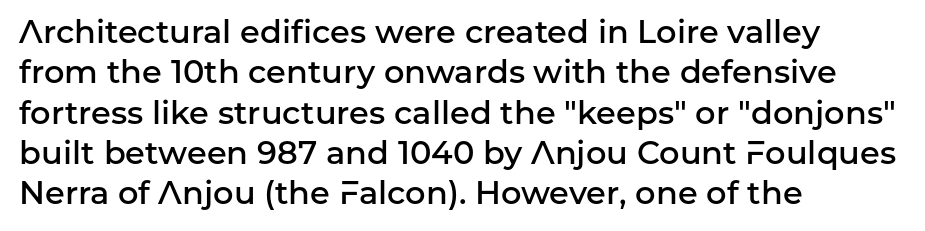
Q: Is the text bold? A: Semi-bold.
Q: Is the text italic (slanted)? A: No, it is upright.
Q: Is the typeface a serif or a sans-serif typeface? A: Sans-serif.
Q: Is the text underlined? A: No.
Q: How is the paragraph aligned? A: Left-aligned.
Q: Is the spacing between letters normal or unusually wide? A: Normal.
Q: Is the spacing between lines tight, normal or loose? A: Normal.
Q: Width (condensed, normal, or wide)? A: Normal.
Q: Stroke contrast? A: Low.
Q: x-height? A: Medium.
Q: Monospaced? A: No.
